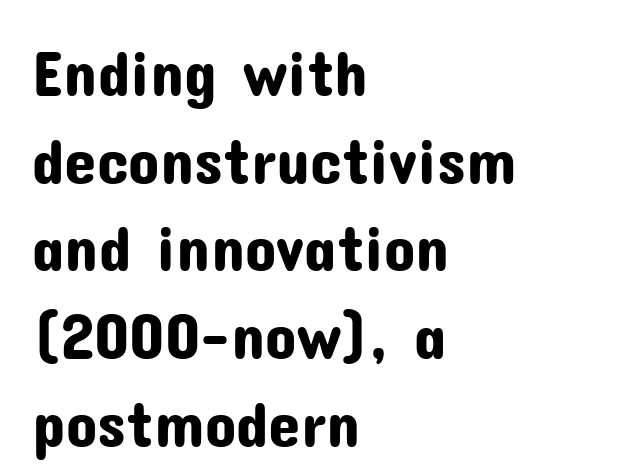
The designer went with a sans here, leaving each stem footless. Underlining? Definitely not there. What's the leading like? Ordinary, nothing unusual. The rendering uses natural spacing where letterforms have individual widths. Default kerning and tracking; the words read as compact shapes. If you drew a ruler down the left edge, every line would touch it.
